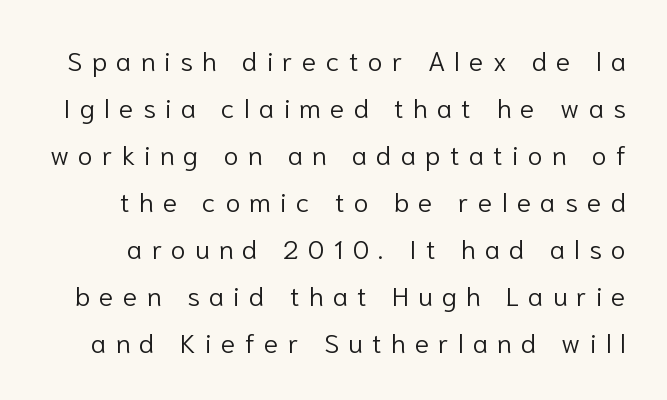
Q: Is the text bold? A: No.
Q: Is the text italic (slanted)? A: No, it is upright.
Q: Is the text underlined? A: No.
Q: Is the spacing between letters normal or unusually wide? A: Unusually wide.
